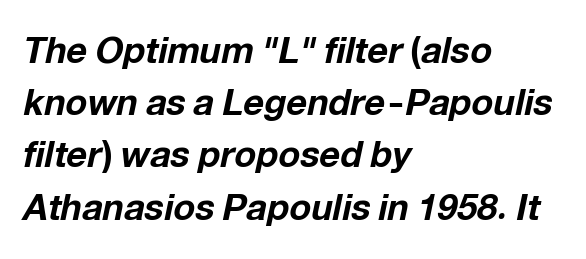
{"italic": "yes", "lean": "right", "slant_degrees": 12, "bold": "yes", "weight": "bold", "width": "normal", "stroke_contrast": "low", "x_height": "medium", "monospaced": "no", "underline": "no", "align": "left", "line_spacing": "normal", "line_spacing_ratio": 1.45, "letter_spacing": "normal", "letter_spacing_em": 0.0, "glyph_px": 36}
